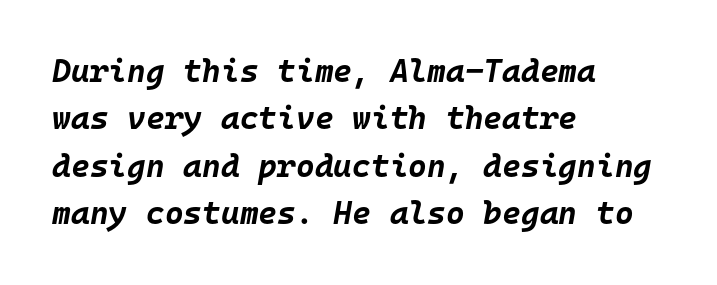
{"italic": "yes", "lean": "right", "slant_degrees": 10, "bold": "yes", "weight": "bold", "width": "normal", "stroke_contrast": "low", "x_height": "large", "monospaced": "yes", "underline": "no", "align": "left", "line_spacing": "normal", "line_spacing_ratio": 1.48, "letter_spacing": "normal", "letter_spacing_em": 0.0, "glyph_px": 32}
